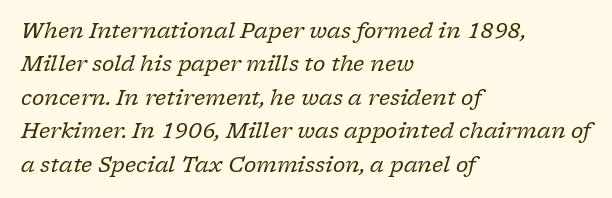
{"italic": "yes", "lean": "right", "slant_degrees": 17, "bold": "no", "underline": "no", "align": "left", "line_spacing": "normal", "line_spacing_ratio": 1.59, "letter_spacing": "normal", "letter_spacing_em": 0.0, "glyph_px": 21}
